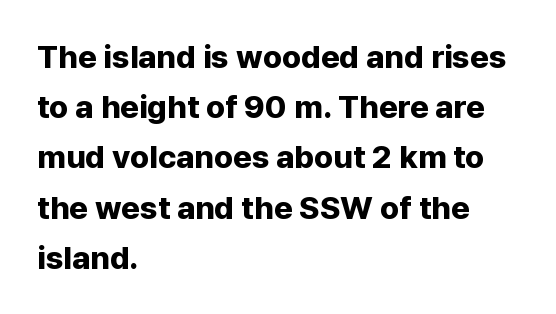
The image shows 32 px bold sans-serif type, upright; set left-aligned, normal line spacing (1.57x), normal letter spacing, not underlined; low stroke contrast and a medium x-height.
